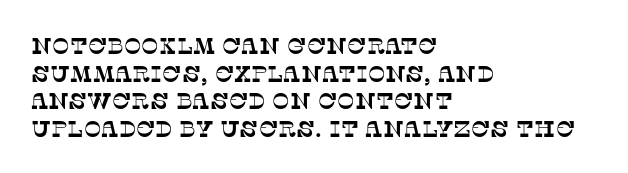
The image shows 23 px text type; set left-aligned, line spacing 1.2x, normal letter spacing, not underlined.
